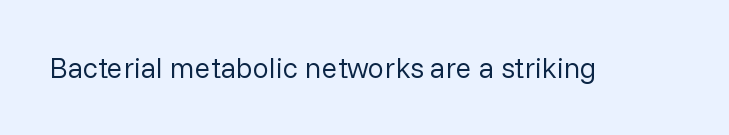
Q: Is the text bold? A: No.
Q: Is the text italic (slanted)? A: No, it is upright.
Q: Is the typeface a serif or a sans-serif typeface? A: Sans-serif.
Q: Is the text underlined? A: No.
Q: Is the spacing between letters normal or unusually wide? A: Normal.
Q: Width (condensed, normal, or wide)? A: Normal.
Q: Stroke contrast? A: Low.
Q: x-height? A: Medium.
Q: Monospaced? A: No.
